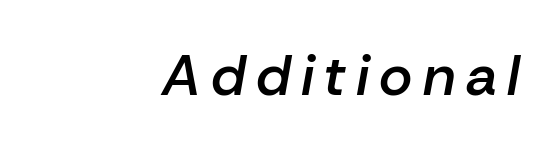
{"italic": "yes", "lean": "right", "slant_degrees": 10, "bold": "semi", "weight": "semibold", "width": "normal", "stroke_contrast": "low", "x_height": "medium", "monospaced": "no", "underline": "no", "align": "right", "glyph_px": 57}
